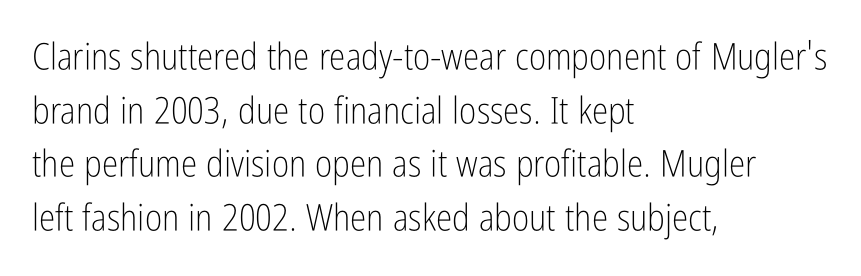
Default kerning and tracking; the words read as compact shapes. Quick note: not italic, upright. Typographically, this falls in the sans-serif category. Short and long lines alike share a common starting point at left. A light-to-regular cut is what we see here.
